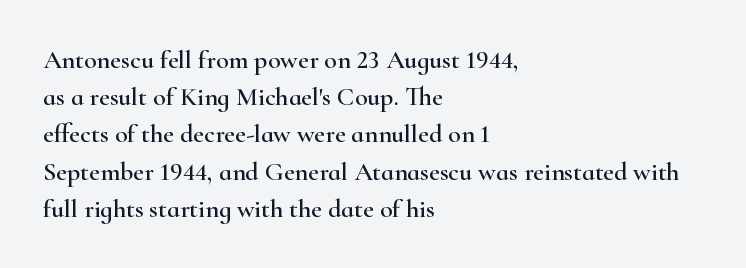
The passage is arranged the way most books set body copy — flush left. No extra tracking has been applied to these lines. You can tell it's not italic because the verticals are truly vertical. The leading is moderate, giving the passage an even texture. The specimen omits any rule beneath the text block's lines.
